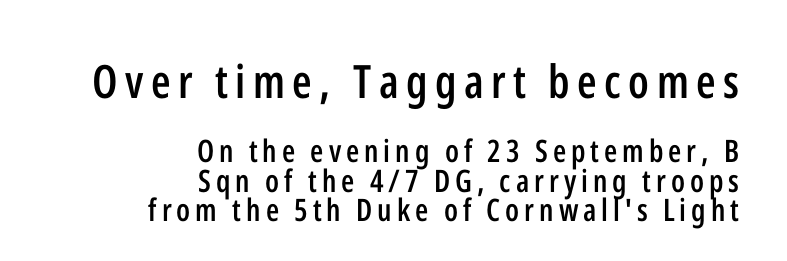
The image shows 46 px semibold, condensed sans-serif type, upright; set right-aligned, tight line spacing (0.95x), not underlined; the first (top) block is 1.48x larger; low stroke contrast and a medium x-height.
